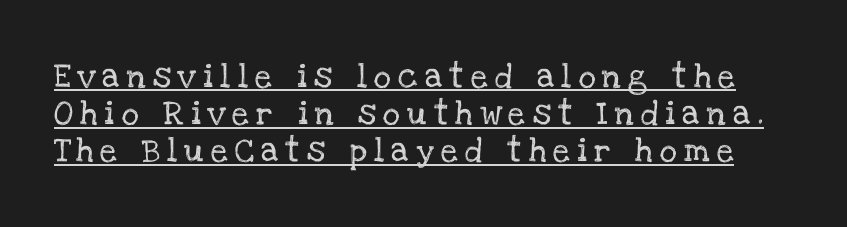
Q: Is the text italic (slanted)? A: No, it is upright.
Q: Is the text underlined? A: Yes.
Q: Is the spacing between letters normal or unusually wide? A: Unusually wide.
Q: Is the spacing between lines tight, normal or loose? A: Normal.
